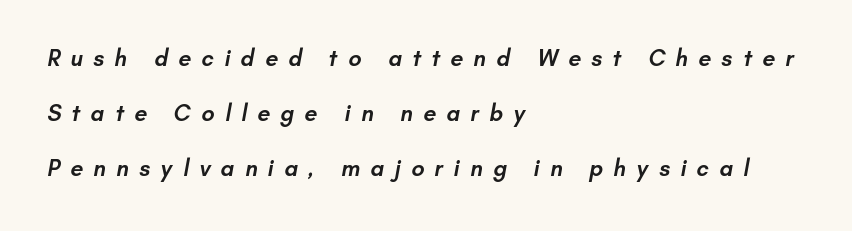
The image shows 23 px text type; set left-aligned, loose line spacing (2.4x), unusually wide letter spacing (+0.45 em), not underlined.
